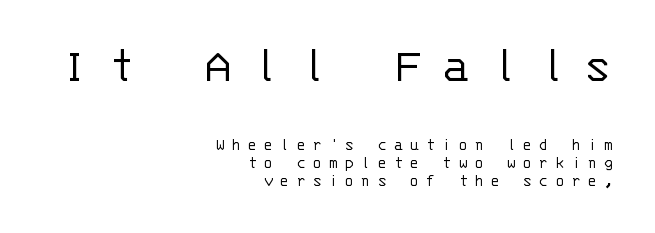
{"serif": "no", "italic": "no", "bold": "no", "weight": "light", "width": "normal", "stroke_contrast": "low", "x_height": "large", "monospaced": "yes", "underline": "no", "align": "right", "line_spacing": "tight", "line_spacing_ratio": 1.0, "letter_spacing": "wide", "letter_spacing_em": 0.36, "larger_block": "first", "size_ratio": 2.94, "glyph_px": 53}
